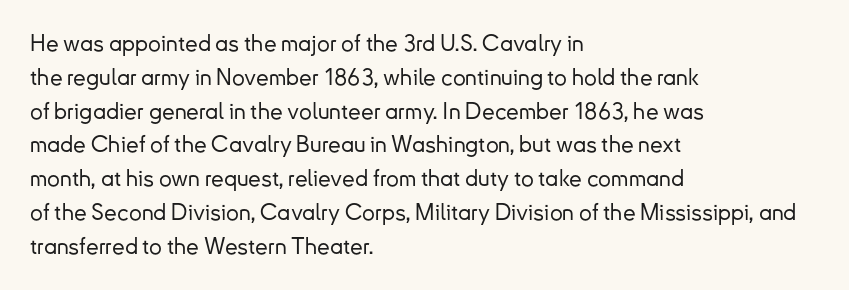
{"italic": "no", "underline": "no", "align": "left", "line_spacing": "normal", "line_spacing_ratio": 1.47, "letter_spacing": "normal", "letter_spacing_em": 0.0, "glyph_px": 23}
